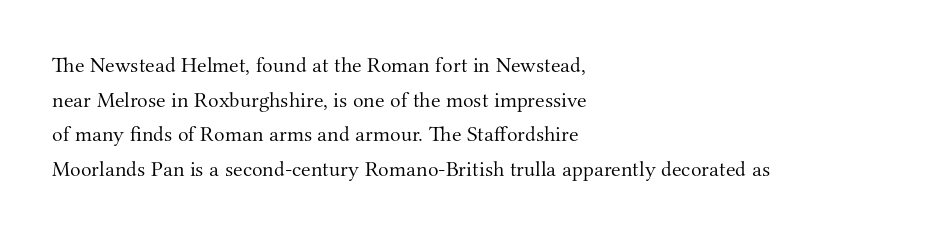
Q: Is the text bold? A: No.
Q: Is the text italic (slanted)? A: No, it is upright.
Q: Is the text underlined? A: No.
Q: How is the paragraph aligned? A: Left-aligned.
Q: Is the spacing between letters normal or unusually wide? A: Normal.
Q: Is the spacing between lines tight, normal or loose? A: Normal.
